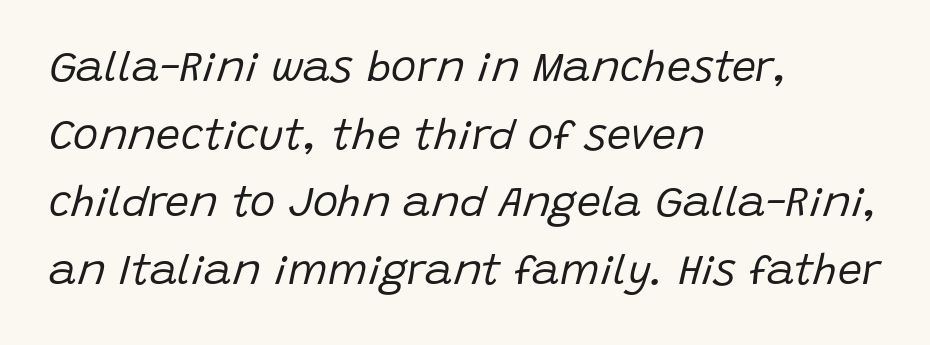
Q: Is the text bold? A: No.
Q: Is the text italic (slanted)? A: Yes, it leans right by about 15 degrees.
Q: Is the text underlined? A: No.
Q: How is the paragraph aligned? A: Left-aligned.
Q: Is the spacing between letters normal or unusually wide? A: Normal.
Q: Is the spacing between lines tight, normal or loose? A: Normal.
Q: Width (condensed, normal, or wide)? A: Normal.
Q: Stroke contrast? A: Low.
Q: x-height? A: Large.
Q: Monospaced? A: No.
